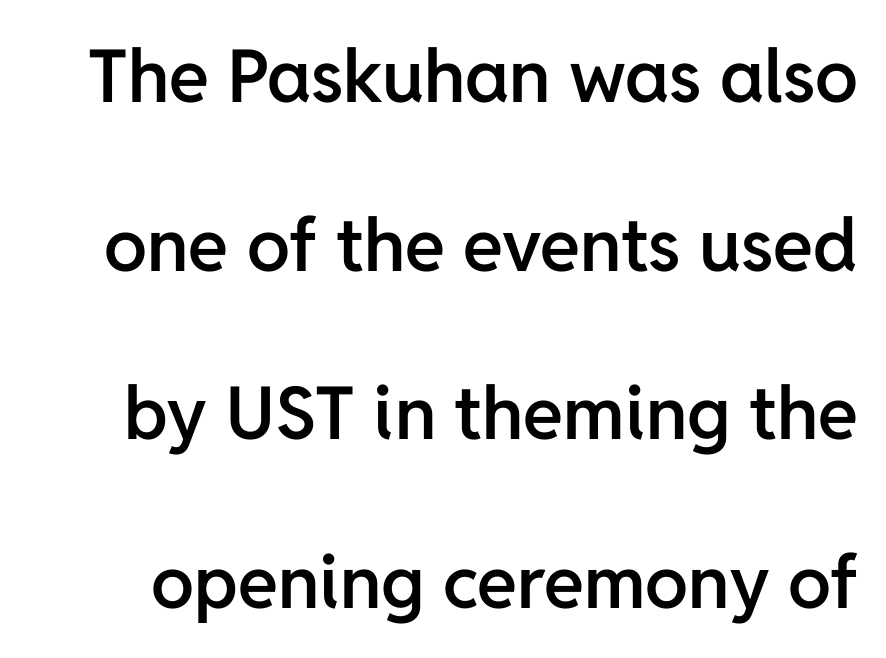
The image shows 73 px semibold sans-serif type, upright; set loose line spacing (2.31x), normal letter spacing, not underlined; low stroke contrast and a medium x-height.
